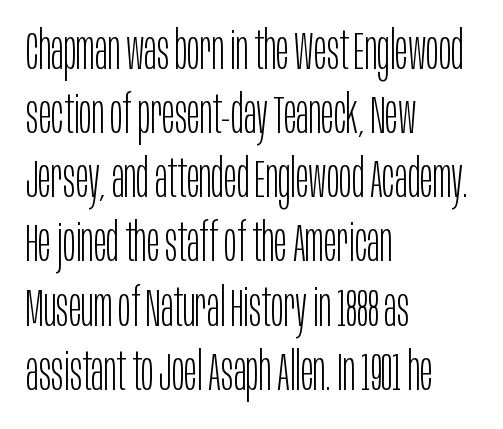
{"serif": "no", "italic": "no", "bold": "no", "weight": "light", "width": "condensed", "stroke_contrast": "low", "x_height": "large", "monospaced": "no", "underline": "no", "align": "left", "line_spacing_ratio": 1.21, "letter_spacing": "normal", "letter_spacing_em": 0.0, "glyph_px": 53}
